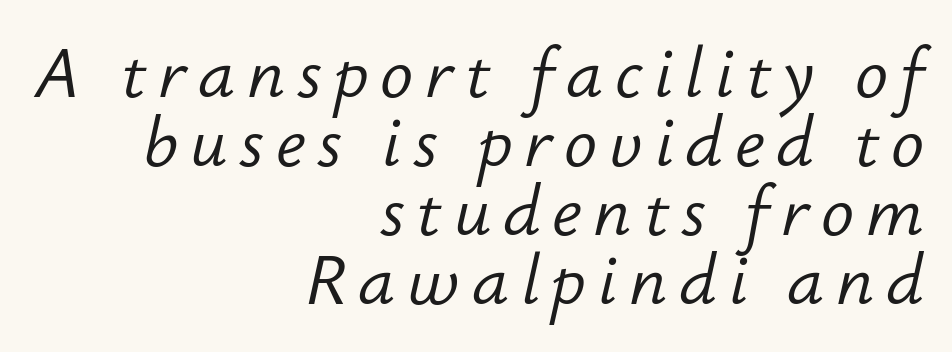
The image shows 69 px light type, italic (leaning right); set right-aligned, tight line spacing (1.0x), not underlined; low stroke contrast and a small x-height.
